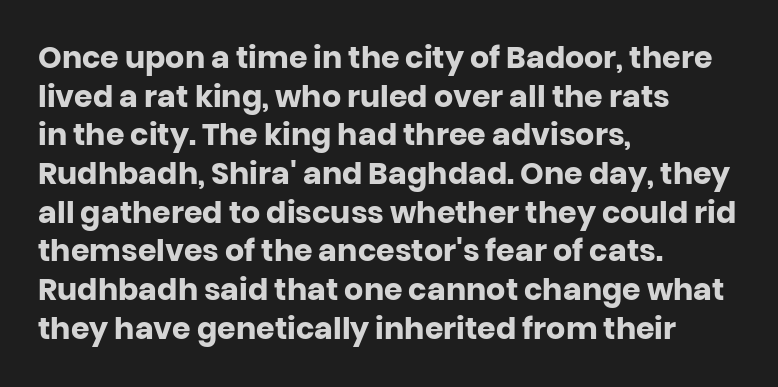
{"serif": "no", "italic": "no", "bold": "yes", "weight": "heavy", "width": "normal", "stroke_contrast": "low", "x_height": "large", "monospaced": "no", "underline": "no", "align": "left", "line_spacing": "normal", "line_spacing_ratio": 1.29, "letter_spacing": "normal", "letter_spacing_em": 0.0, "glyph_px": 30}
